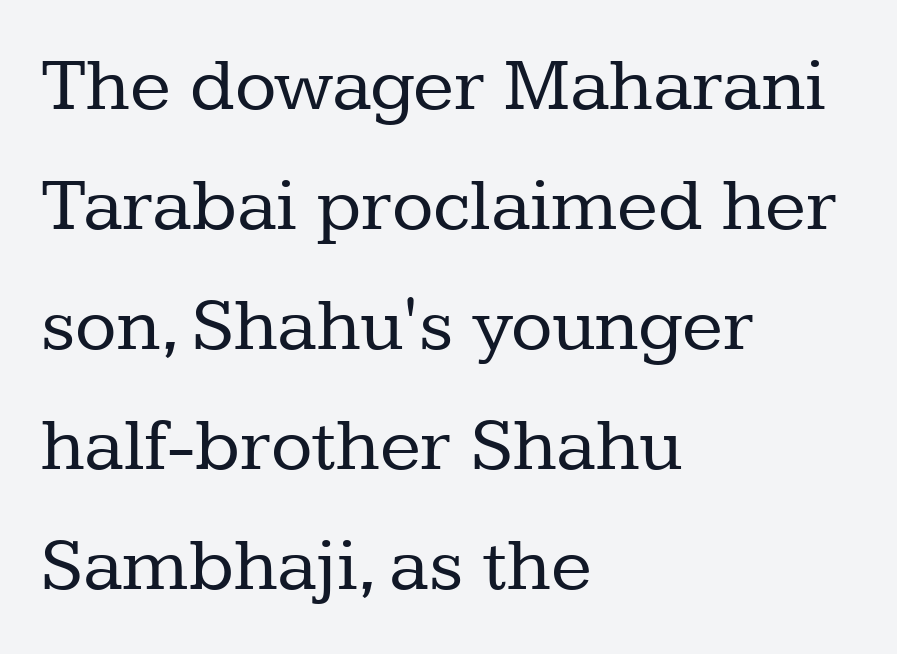
Q: Is the text bold? A: No.
Q: Is the text italic (slanted)? A: No, it is upright.
Q: Is the typeface a serif or a sans-serif typeface? A: Serif.
Q: Is the text underlined? A: No.
Q: How is the paragraph aligned? A: Left-aligned.
Q: Is the spacing between letters normal or unusually wide? A: Normal.
Q: Is the spacing between lines tight, normal or loose? A: Normal.
Q: Width (condensed, normal, or wide)? A: Normal.
Q: Stroke contrast? A: Low.
Q: x-height? A: Medium.
Q: Monospaced? A: No.
